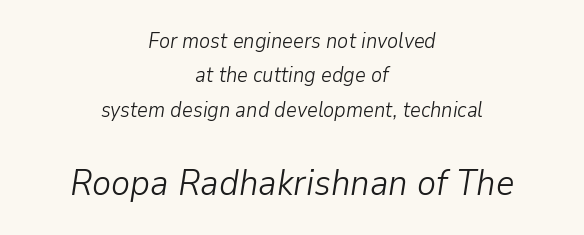
Q: Is the text bold? A: No.
Q: Is the text italic (slanted)? A: Yes, it leans right by about 9 degrees.
Q: Is the text underlined? A: No.
Q: How is the paragraph aligned? A: Centered.
Q: Is the spacing between letters normal or unusually wide? A: Normal.
Q: Is the spacing between lines tight, normal or loose? A: Normal.
Q: Which block of text is set in a larger size, the first (top) or the second (bottom)? A: The second (bottom) one.
Q: Width (condensed, normal, or wide)? A: Normal.
Q: Stroke contrast? A: Low.
Q: x-height? A: Medium.
Q: Monospaced? A: No.
